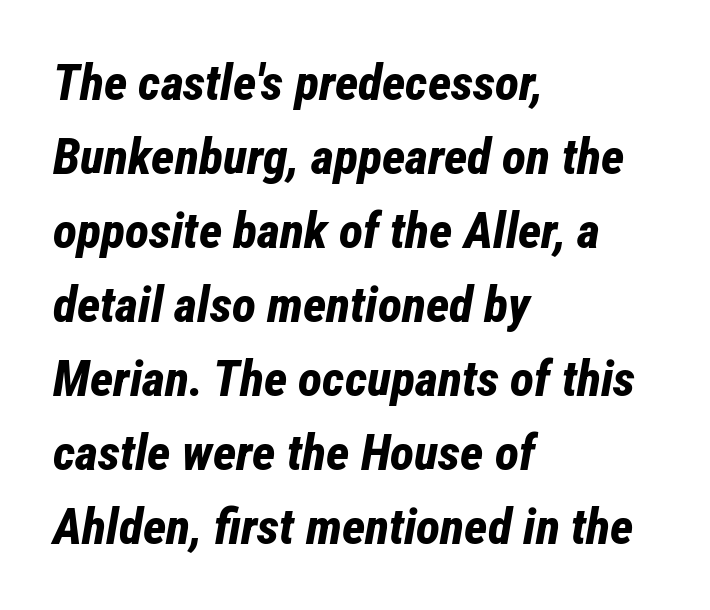
The image shows 50 px bold, condensed type, italic (leaning right); set left-aligned, normal line spacing (1.48x), normal letter spacing, not underlined; low stroke contrast and a medium x-height.
